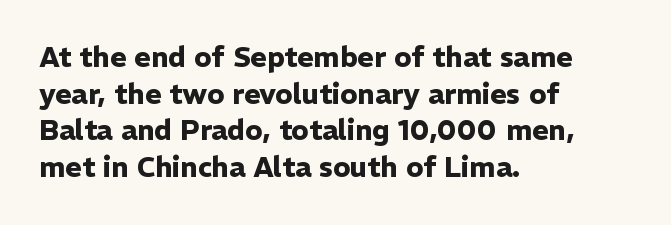
Think of a printed novel: that variable character pitch is what you see here. The lettering holds an erect, upright posture throughout. The passage shown has conventional tracking throughout. Every row of glyphs begins at an identical x-position on the left. The string is rendered with underlining switched off. Compared with an ordinary text face, these strokes are far heavier — a full bold.
